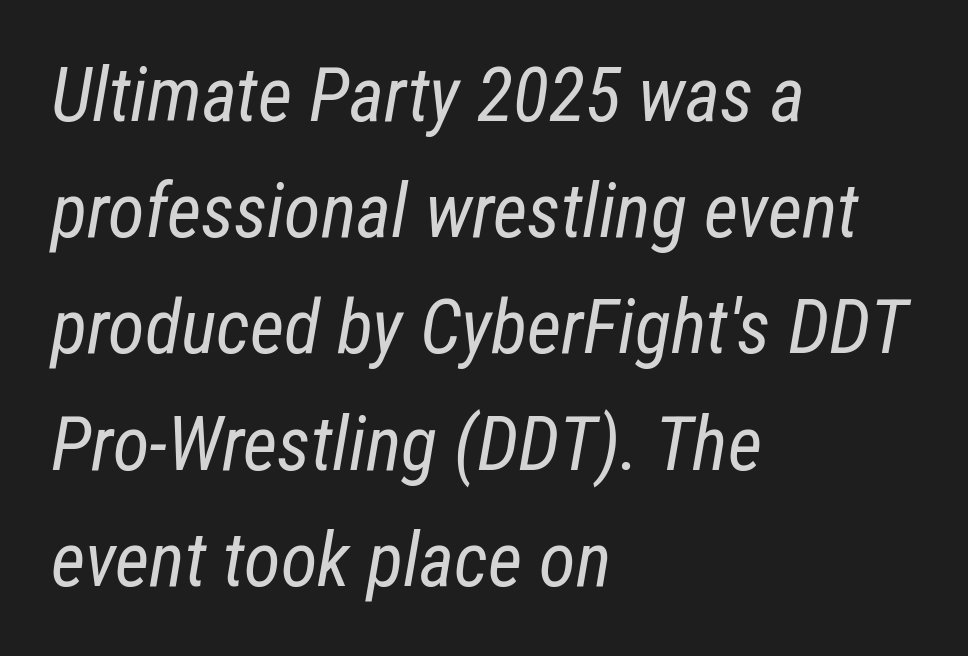
Varying glyph widths throughout — classic text-font behaviour. The typography opts for an oblique posture over an upright one. In CSS terms this would be text-align: left. Bold? No — there's no thickening of the strokes. In terms of letterspacing, this is plain default setting. Type without underlining.
